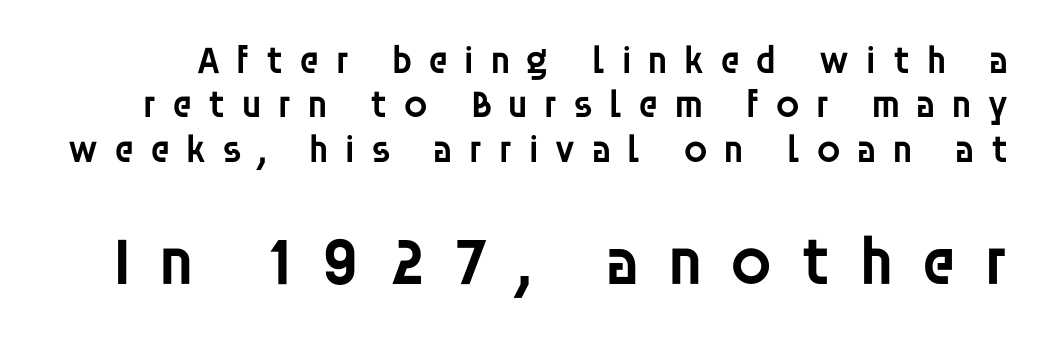
{"serif": "no", "italic": "no", "bold": "semi", "weight": "semibold", "width": "normal", "stroke_contrast": "low", "x_height": "large", "monospaced": "no", "underline": "no", "line_spacing": "tight", "line_spacing_ratio": 1.14, "letter_spacing": "wide", "letter_spacing_em": 0.38, "larger_block": "second", "size_ratio": 1.74, "glyph_px": 68}
